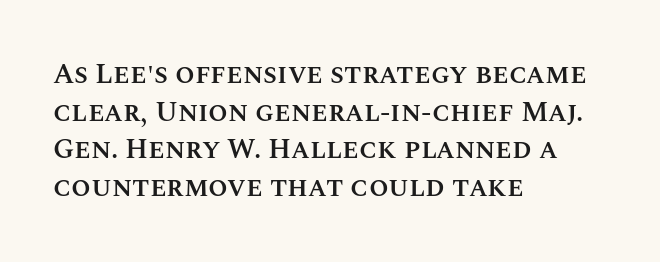
The image shows 28 px semibold type, upright; set left-aligned, normal line spacing (1.34x), normal letter spacing, not underlined; medium stroke contrast and a large x-height.
